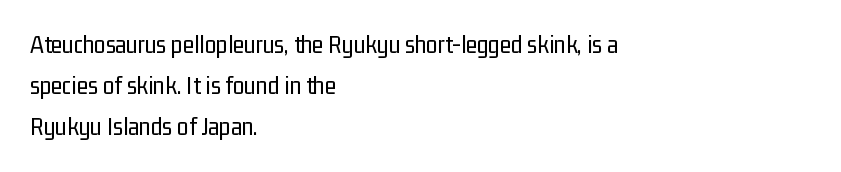
{"italic": "no", "bold": "no", "underline": "no", "align": "left", "line_spacing": "normal", "line_spacing_ratio": 1.58, "letter_spacing": "normal", "letter_spacing_em": 0.0, "glyph_px": 26}
